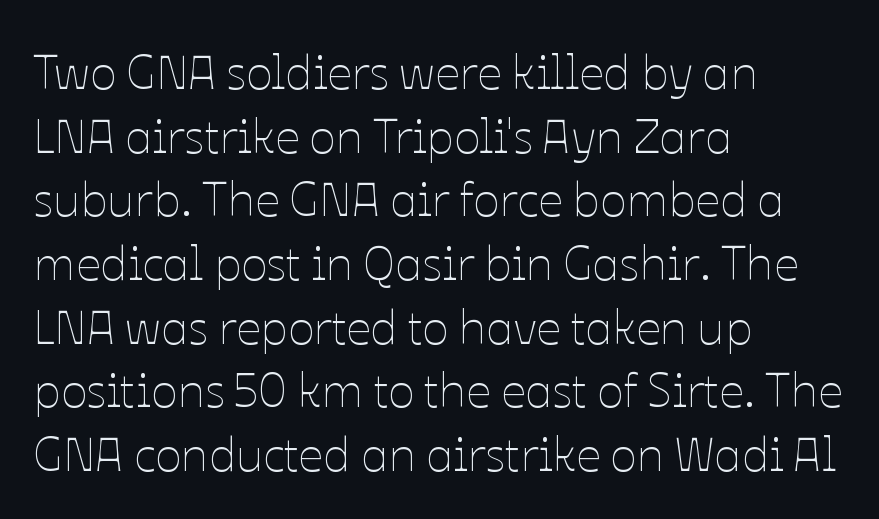
Nothing heavy about these letters — not bold at all. The letters advance in unequal steps, a hallmark of proportional type. Letter spacing: default. Beneath every word, the page is bare. The axis of the letterforms is exactly vertical. Vertical spacing — default.
